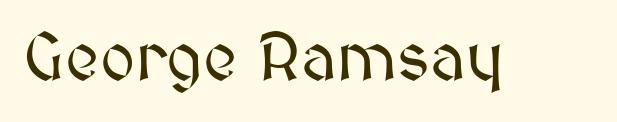
Q: Is the text italic (slanted)? A: No, it is upright.
Q: Is the text underlined? A: No.
Q: Is the spacing between letters normal or unusually wide? A: Normal.
Q: Width (condensed, normal, or wide)? A: Normal.
Q: Stroke contrast? A: Medium.
Q: x-height? A: Medium.
Q: Monospaced? A: No.
